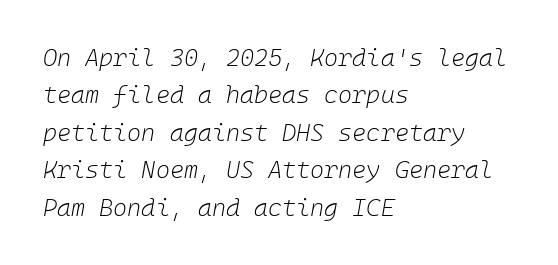
The image shows 24 px text type, italic (leaning right); set left-aligned, normal line spacing (1.56x), normal letter spacing, not underlined.
